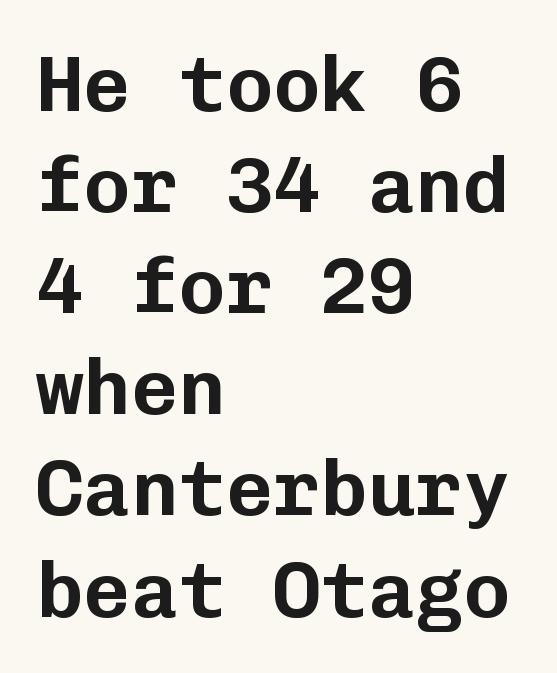
Successive baselines arrive at the customary interval. Rule under the text: the space is simply empty. The rendering keeps characters at their native spacing. Nothing sits at the stroke ends, so this counts as sans-serif. Nope, not italic — everything's standing straight. Every character here occupies the same horizontal width, giving the sample a typewriter-like rhythm.
